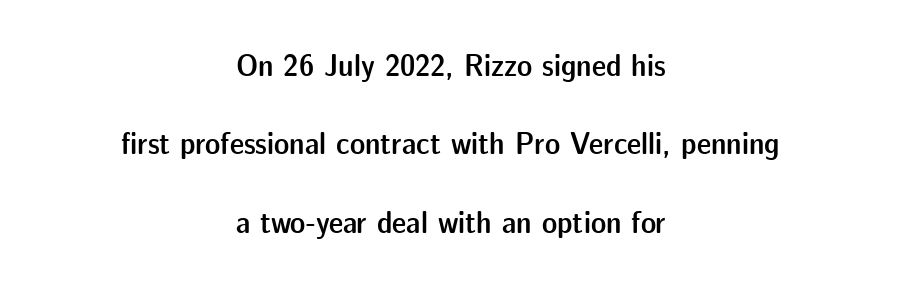
Classification — sans serif. Character widths vary here, with narrow letters taking less room than wide ones. The type sits square on the baseline with zero lean. Nobody touched the tracking dial on this one. The text block is weighted toward neither margin, spreading evenly from the middle.
